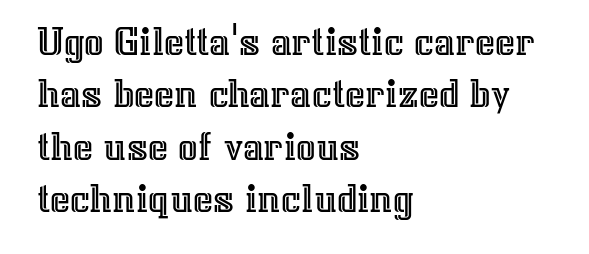
Q: Is the text italic (slanted)? A: No, it is upright.
Q: Is the text underlined? A: No.
Q: How is the paragraph aligned? A: Left-aligned.
Q: Is the spacing between letters normal or unusually wide? A: Normal.
Q: Width (condensed, normal, or wide)? A: Normal.
Q: x-height? A: Medium.
Q: Monospaced? A: No.
